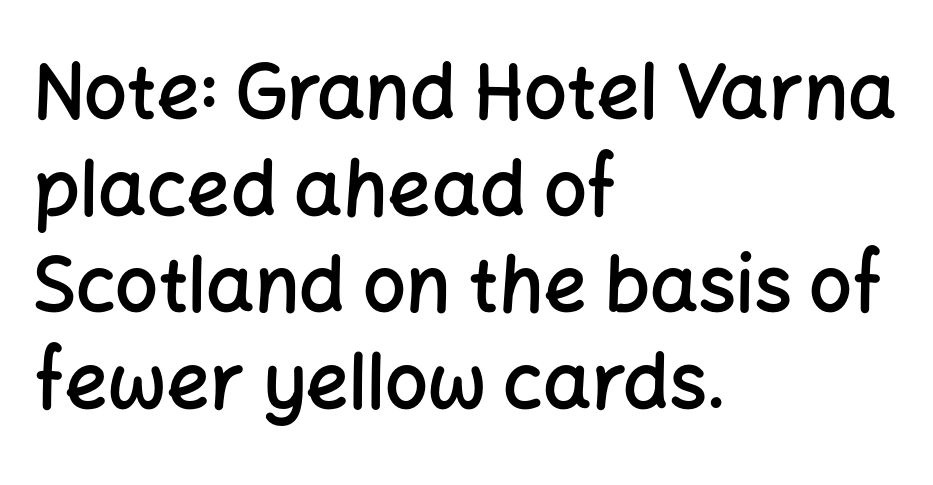
Q: Is the text bold? A: Semi-bold.
Q: Is the text italic (slanted)? A: No, it is upright.
Q: Is the typeface a serif or a sans-serif typeface? A: Sans-serif.
Q: Is the text underlined? A: No.
Q: How is the paragraph aligned? A: Left-aligned.
Q: Is the spacing between letters normal or unusually wide? A: Normal.
Q: Is the spacing between lines tight, normal or loose? A: Normal.
Q: Width (condensed, normal, or wide)? A: Normal.
Q: Stroke contrast? A: Low.
Q: x-height? A: Medium.
Q: Monospaced? A: No.
